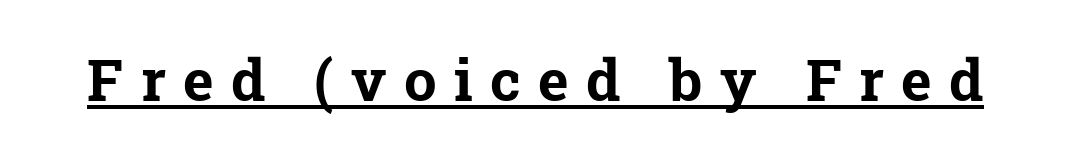
The image shows 58 px bold serif type; set unusually wide letter spacing (+0.3 em), underlined; low stroke contrast and a medium x-height.
